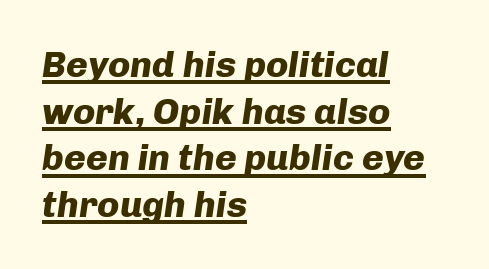
{"italic": "yes", "lean": "right", "slant_degrees": 8, "bold": "yes", "weight": "heavy", "width": "normal", "stroke_contrast": "low", "x_height": "medium", "monospaced": "no", "underline": "yes", "align": "left", "line_spacing": "normal", "line_spacing_ratio": 1.26, "letter_spacing": "normal", "letter_spacing_em": 0.0, "glyph_px": 37}
